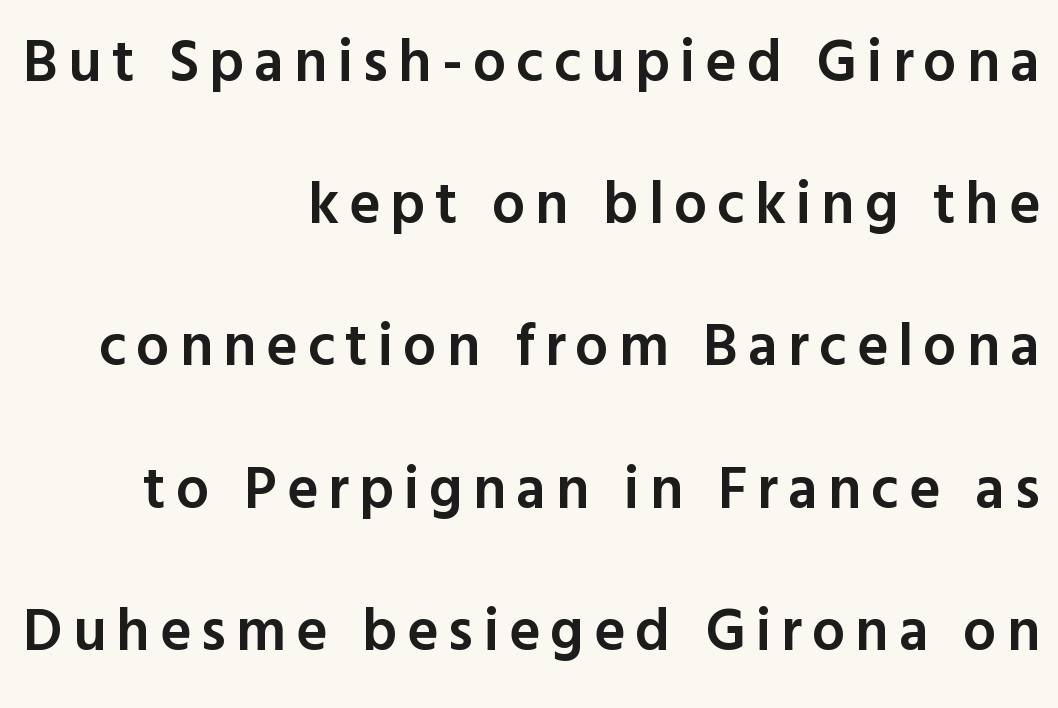
Q: Is the text bold? A: Semi-bold.
Q: Is the text italic (slanted)? A: No, it is upright.
Q: Is the typeface a serif or a sans-serif typeface? A: Sans-serif.
Q: Is the text underlined? A: No.
Q: How is the paragraph aligned? A: Right-aligned.
Q: Is the spacing between lines tight, normal or loose? A: Loose.
Q: Width (condensed, normal, or wide)? A: Normal.
Q: x-height? A: Medium.
Q: Monospaced? A: No.
